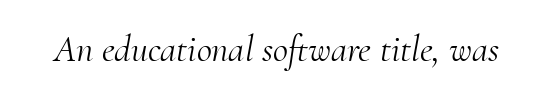
{"serif": "yes", "italic": "yes", "lean": "right", "slant_degrees": 10, "bold": "no", "weight": "light", "width": "normal", "stroke_contrast": "medium", "x_height": "small", "monospaced": "no", "underline": "no", "letter_spacing": "normal", "letter_spacing_em": 0.0, "glyph_px": 37}
